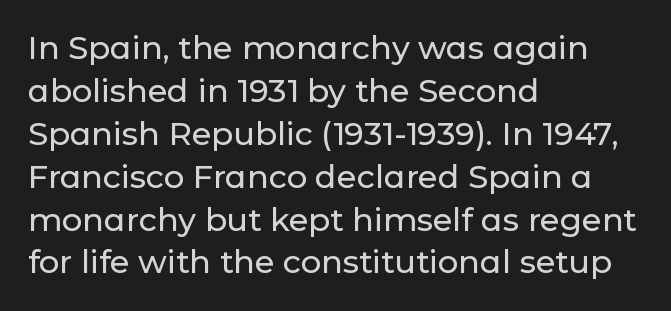
{"serif": "no", "italic": "no", "width": "normal", "stroke_contrast": "low", "x_height": "medium", "monospaced": "no", "underline": "no", "align": "left", "line_spacing": "normal", "line_spacing_ratio": 1.34, "letter_spacing": "normal", "letter_spacing_em": 0.0, "glyph_px": 32}
